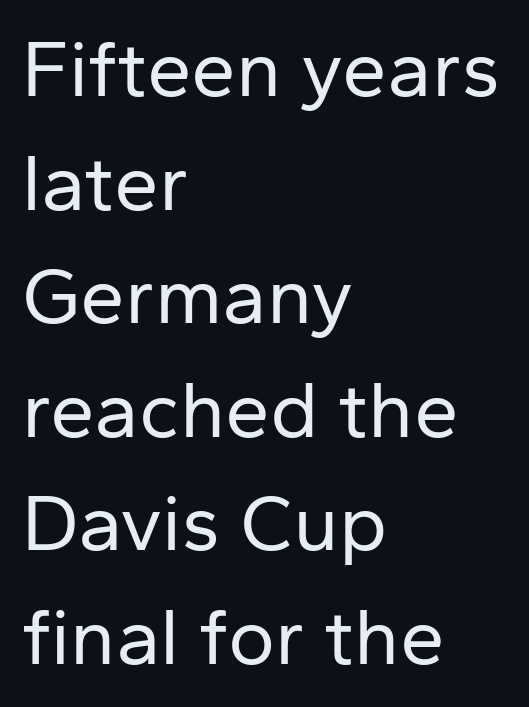
Q: Is the text bold? A: No.
Q: Is the text italic (slanted)? A: No, it is upright.
Q: Is the typeface a serif or a sans-serif typeface? A: Sans-serif.
Q: Is the text underlined? A: No.
Q: How is the paragraph aligned? A: Left-aligned.
Q: Is the spacing between letters normal or unusually wide? A: Normal.
Q: Is the spacing between lines tight, normal or loose? A: Normal.
Q: Width (condensed, normal, or wide)? A: Normal.
Q: Stroke contrast? A: Low.
Q: x-height? A: Medium.
Q: Monospaced? A: No.
